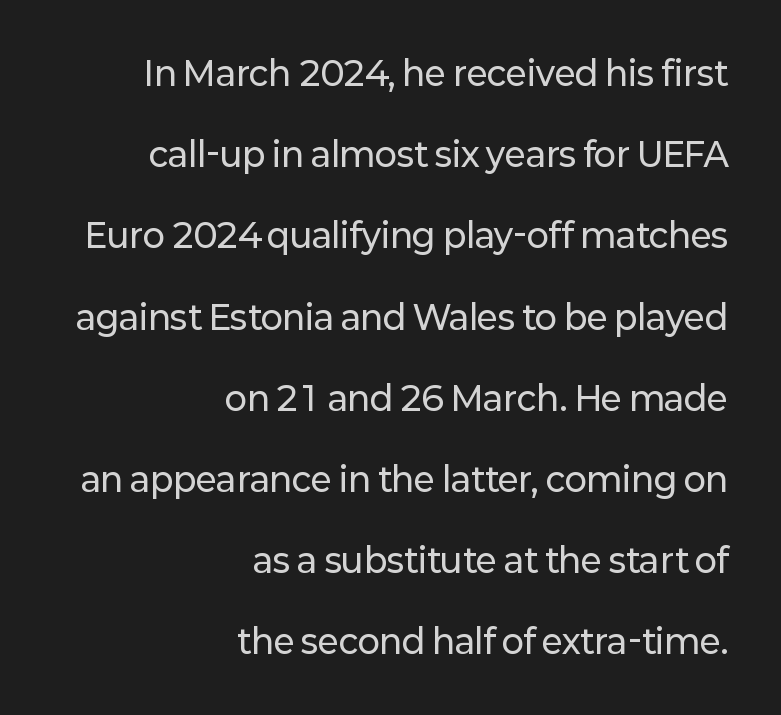
The paragraph shown leans on its right margin. Proportional: the letters do not fall into vertical columns. Regarding serifs, this sample does without them. Every character sits straight up, as roman type does. The rendering keeps characters at their native spacing.
